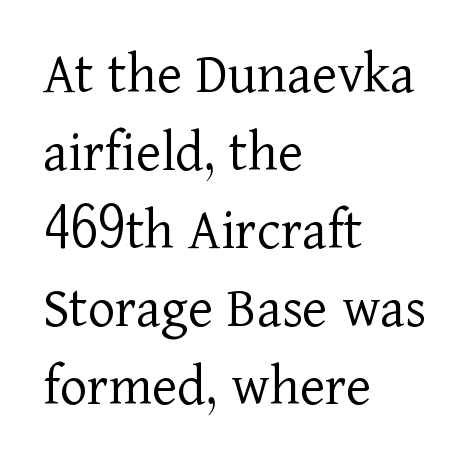
{"serif": "yes", "italic": "no", "bold": "no", "weight": "light", "width": "normal", "stroke_contrast": "low", "x_height": "medium", "monospaced": "no", "underline": "no", "align": "left", "line_spacing": "normal", "line_spacing_ratio": 1.32, "letter_spacing": "normal", "letter_spacing_em": 0.0, "glyph_px": 59}
